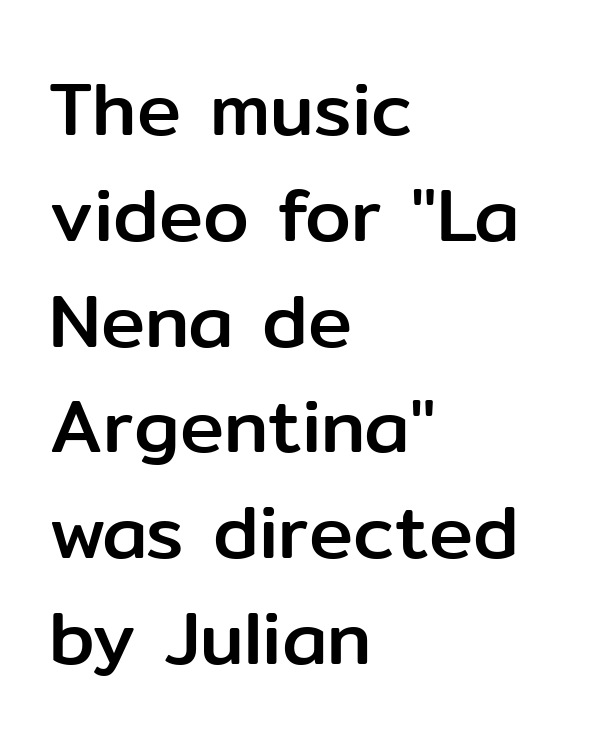
Between one letter and the next there's only the usual sliver of space. Every character sits straight up, as roman type does. All the whitespace from short lines collects on the right. Underline: absent. One glance says typical: line gaps are just what's usual. Unlike a traditional serif, this face leaves its strokes unadorned.
